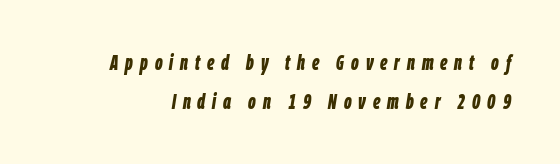
Q: Is the text bold? A: Yes.
Q: Is the text italic (slanted)? A: Yes, it leans right by about 9 degrees.
Q: Is the text underlined? A: No.
Q: Is the spacing between letters normal or unusually wide? A: Unusually wide.
